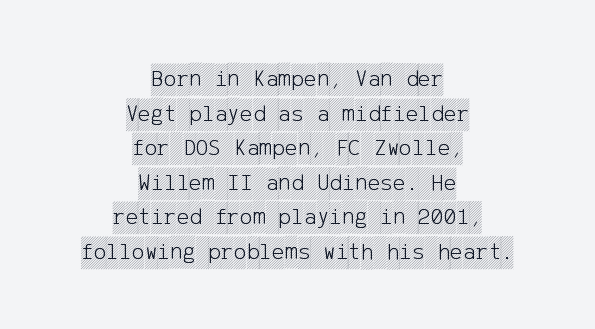
Q: Is the text italic (slanted)? A: No, it is upright.
Q: Is the text underlined? A: No.
Q: How is the paragraph aligned? A: Centered.
Q: Is the spacing between letters normal or unusually wide? A: Normal.
Q: Is the spacing between lines tight, normal or loose? A: Normal.
